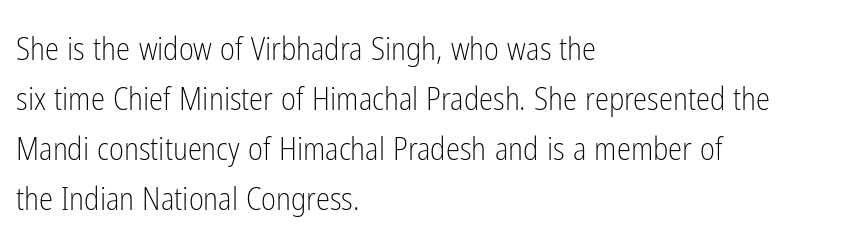
Q: Is the text bold? A: No.
Q: Is the text italic (slanted)? A: No, it is upright.
Q: Is the typeface a serif or a sans-serif typeface? A: Sans-serif.
Q: Is the text underlined? A: No.
Q: How is the paragraph aligned? A: Left-aligned.
Q: Is the spacing between letters normal or unusually wide? A: Normal.
Q: Is the spacing between lines tight, normal or loose? A: Normal.
Q: Width (condensed, normal, or wide)? A: Condensed.
Q: Stroke contrast? A: Low.
Q: x-height? A: Medium.
Q: Monospaced? A: No.
